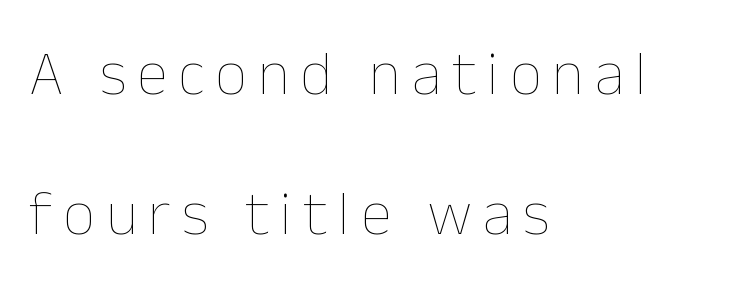
The image shows 63 px thin type, upright; set left-aligned, loose line spacing (2.23x), not underlined; low stroke contrast and a medium x-height.
